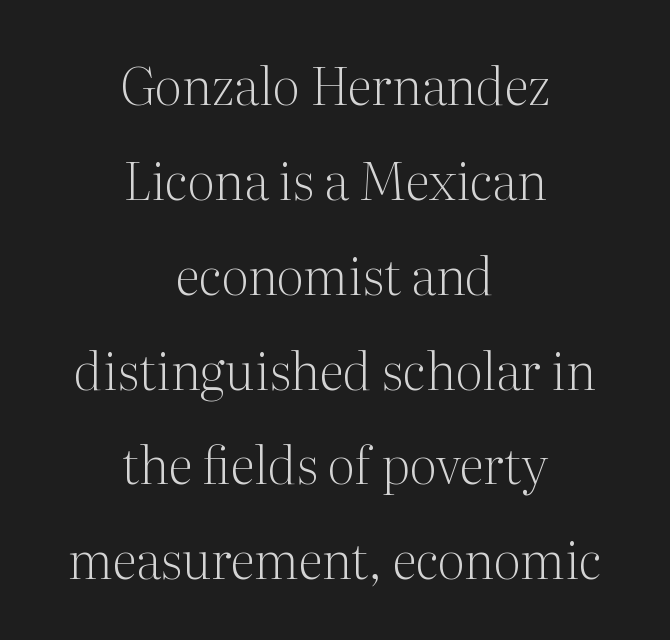
Classification — serif. These lines stack symmetrically, like a column narrowing and widening about its center. Short note: letters normally spaced. A typesetter would call this proportional, since set widths differ per character. The letterforms sit at book weight or below.
